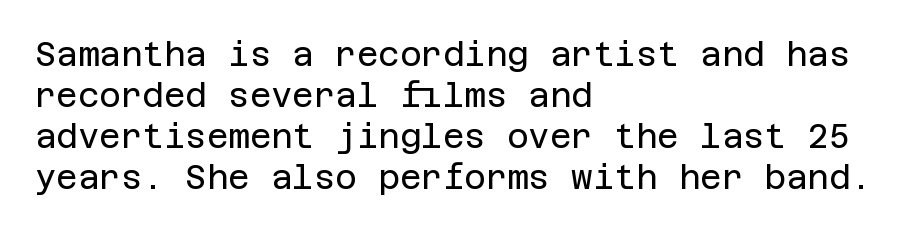
{"serif": "no", "italic": "no", "bold": "no", "weight": "regular", "width": "normal", "stroke_contrast": "low", "x_height": "large", "underline": "no", "align": "left", "line_spacing_ratio": 1.24, "letter_spacing": "normal", "letter_spacing_em": 0.0, "glyph_px": 33}
